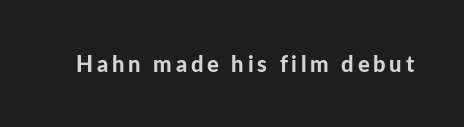
The image shows 22 px bold type, upright; set not underlined.
